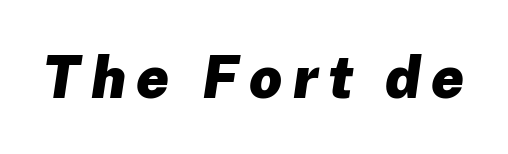
The image shows 58 px heavy type, italic (leaning right); set not underlined; low stroke contrast and a medium x-height.
